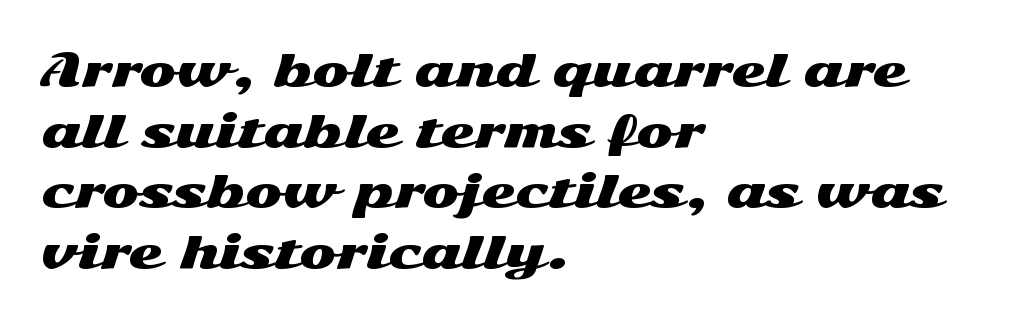
Q: Is the text italic (slanted)? A: Yes.
Q: Is the typeface a serif or a sans-serif typeface? A: Sans-serif.
Q: Is the text underlined? A: No.
Q: How is the paragraph aligned? A: Left-aligned.
Q: Is the spacing between letters normal or unusually wide? A: Normal.
Q: Is the spacing between lines tight, normal or loose? A: Normal.
Q: Width (condensed, normal, or wide)? A: Wide.
Q: Stroke contrast? A: Medium.
Q: x-height? A: Medium.
Q: Monospaced? A: No.
